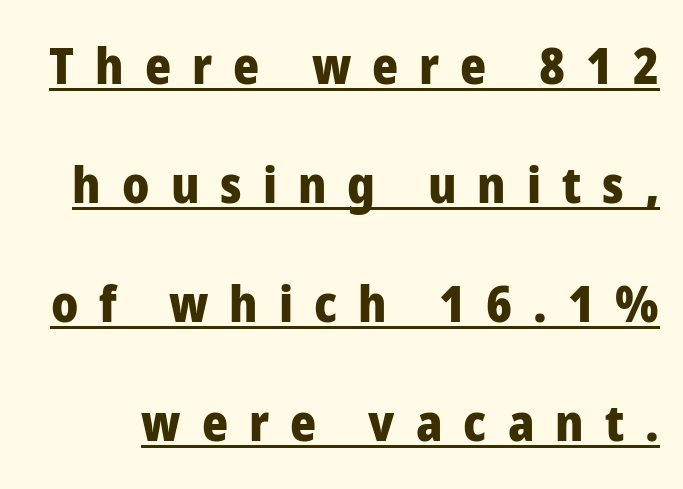
{"serif": "no", "italic": "no", "bold": "yes", "weight": "heavy", "width": "normal", "stroke_contrast": "low", "x_height": "medium", "monospaced": "no", "underline": "yes", "line_spacing": "loose", "line_spacing_ratio": 2.38, "letter_spacing": "wide", "letter_spacing_em": 0.42, "glyph_px": 50}
